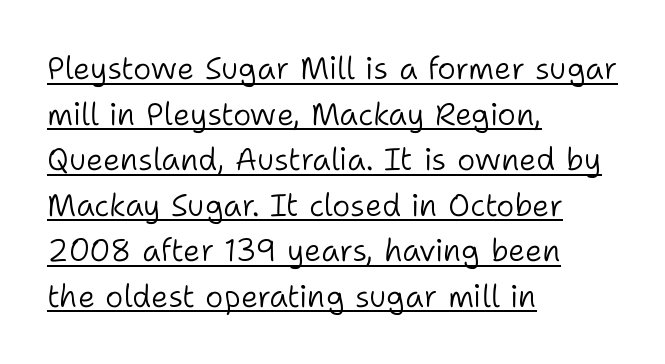
The letters advance in unequal steps, a hallmark of proportional type. The rendering uses a moderate line-height, typical for paragraphs. No heavy texture on the line: the type isn't bold. Compared with a centered layout, this one pins lines to the left instead. This rendering employs a face without finishing strokes, i.e., a sans-serif.
